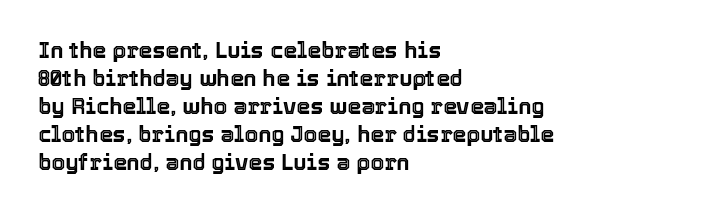
{"italic": "no", "underline": "no", "align": "left", "line_spacing": "normal", "line_spacing_ratio": 1.27, "letter_spacing": "normal", "letter_spacing_em": 0.0, "glyph_px": 22}
